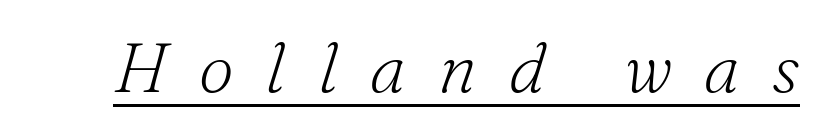
The image shows 70 px light serif type, italic (leaning right); set unusually wide letter spacing (+0.46 em), underlined; medium stroke contrast and a small x-height.
